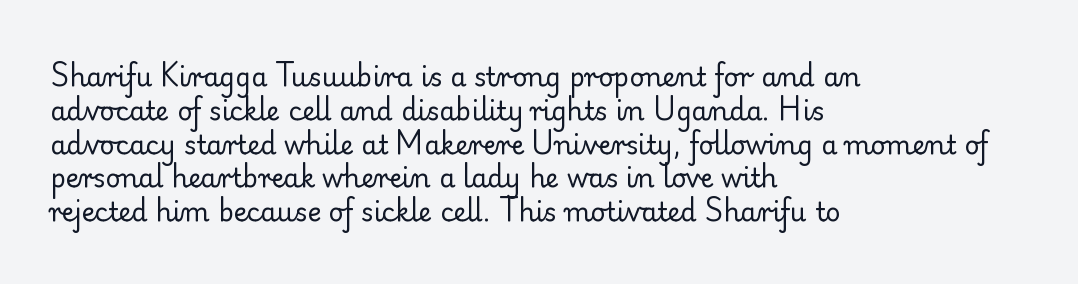
Descenders are the only things crossing below the line. Vertical strokes here are truly vertical. Compared with typical paragraphs, the rows here are spaced about the same. The setting favours the left margin, as ordinary paragraphs usually do.
